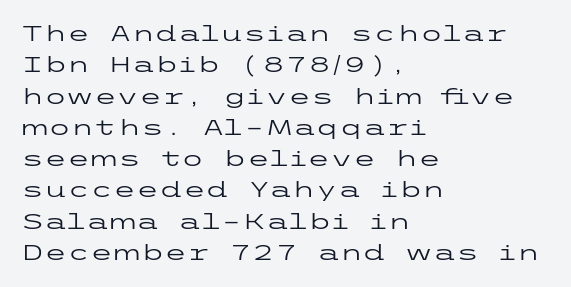
Q: Is the text bold? A: No.
Q: Is the text italic (slanted)? A: No, it is upright.
Q: Is the text underlined? A: No.
Q: How is the paragraph aligned? A: Left-aligned.
Q: Is the spacing between letters normal or unusually wide? A: Normal.
Q: Is the spacing between lines tight, normal or loose? A: Normal.
